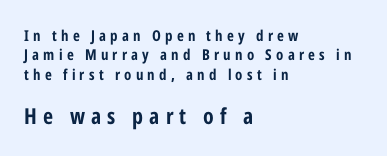
{"italic": "no", "bold": "yes", "underline": "no", "align": "left", "line_spacing": "normal", "line_spacing_ratio": 1.3, "letter_spacing": "wide", "letter_spacing_em": 0.28, "larger_block": "second", "size_ratio": 1.47, "glyph_px": 22}
